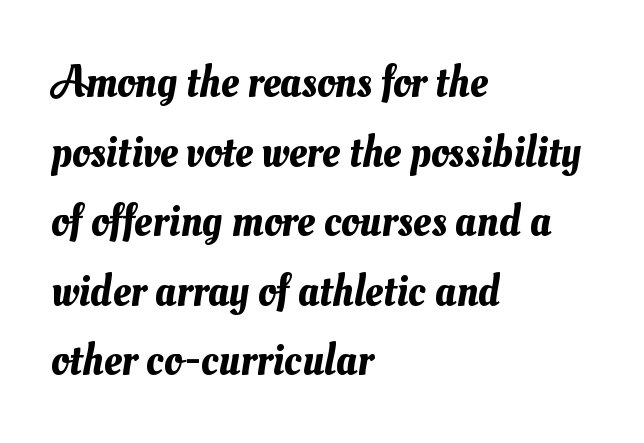
{"width": "normal", "stroke_contrast": "medium", "x_height": "small", "monospaced": "no", "underline": "no", "align": "left", "line_spacing": "normal", "line_spacing_ratio": 1.58, "letter_spacing": "normal", "letter_spacing_em": 0.0, "glyph_px": 44}
